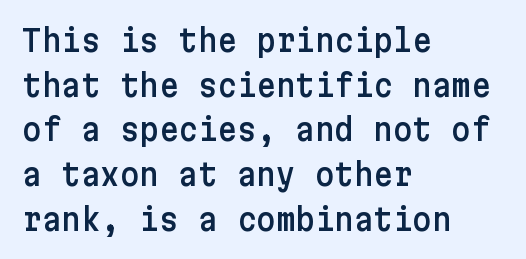
{"serif": "no", "italic": "no", "width": "normal", "stroke_contrast": "low", "x_height": "medium", "underline": "no", "align": "left", "line_spacing": "normal", "line_spacing_ratio": 1.49, "letter_spacing": "normal", "letter_spacing_em": 0.0, "glyph_px": 30}
